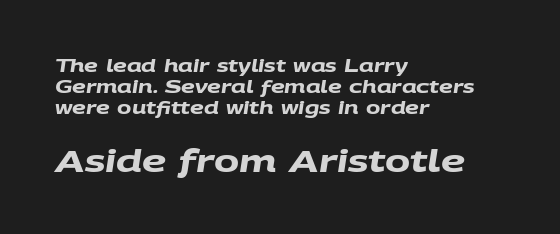
Q: Is the text bold? A: Yes.
Q: Is the typeface a serif or a sans-serif typeface? A: Sans-serif.
Q: Is the text underlined? A: No.
Q: How is the paragraph aligned? A: Left-aligned.
Q: Is the spacing between letters normal or unusually wide? A: Normal.
Q: Which block of text is set in a larger size, the first (top) or the second (bottom)? A: The second (bottom) one.
Q: Width (condensed, normal, or wide)? A: Wide.
Q: Stroke contrast? A: Medium.
Q: x-height? A: Large.
Q: Monospaced? A: No.
